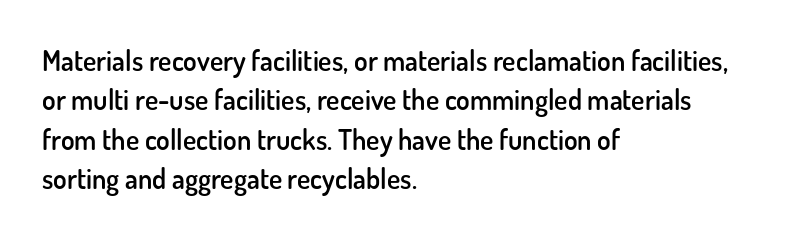
Does extra space separate the letters? No, they use regular spacing. Where is the straight margin? On the left. A typesetter would call this proportional, since set widths differ per character. A typesetter would label this face a sans.
